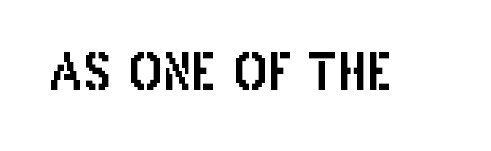
{"serif": "no", "italic": "no", "width": "condensed", "stroke_contrast": "low", "x_height": "large", "monospaced": "no", "underline": "no", "letter_spacing": "normal", "letter_spacing_em": 0.0, "glyph_px": 51}
